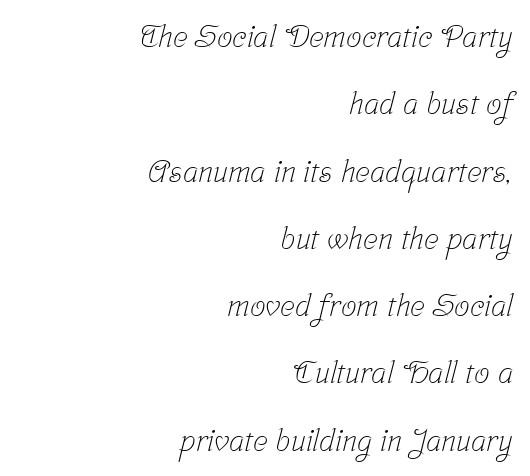
Q: Is the text bold? A: No.
Q: Is the typeface a serif or a sans-serif typeface? A: Serif.
Q: Is the text underlined? A: No.
Q: How is the paragraph aligned? A: Right-aligned.
Q: Is the spacing between letters normal or unusually wide? A: Normal.
Q: Is the spacing between lines tight, normal or loose? A: Loose.
Q: Width (condensed, normal, or wide)? A: Condensed.
Q: Stroke contrast? A: Low.
Q: x-height? A: Medium.
Q: Monospaced? A: No.
